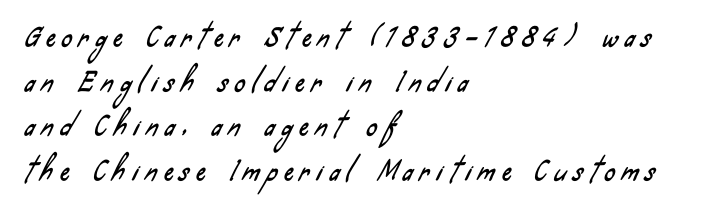
Q: Is the text underlined? A: No.
Q: How is the paragraph aligned? A: Left-aligned.
Q: Is the spacing between letters normal or unusually wide? A: Unusually wide.
